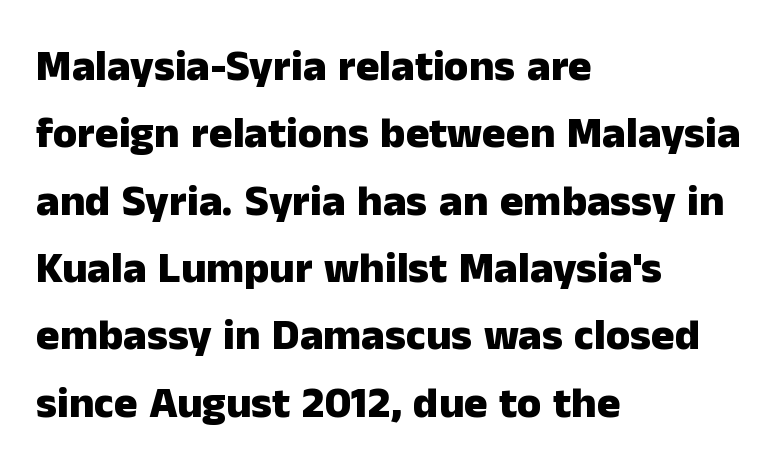
Q: Is the text bold? A: Yes.
Q: Is the text italic (slanted)? A: No, it is upright.
Q: Is the typeface a serif or a sans-serif typeface? A: Sans-serif.
Q: Is the text underlined? A: No.
Q: How is the paragraph aligned? A: Left-aligned.
Q: Is the spacing between letters normal or unusually wide? A: Normal.
Q: Is the spacing between lines tight, normal or loose? A: Normal.
Q: Width (condensed, normal, or wide)? A: Normal.
Q: Stroke contrast? A: Low.
Q: x-height? A: Medium.
Q: Monospaced? A: No.
